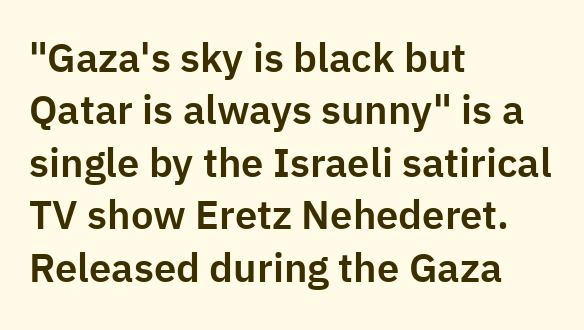
{"serif": "no", "italic": "no", "width": "normal", "stroke_contrast": "low", "x_height": "medium", "monospaced": "no", "underline": "no", "align": "left", "line_spacing": "normal", "line_spacing_ratio": 1.31, "letter_spacing": "normal", "letter_spacing_em": 0.0, "glyph_px": 40}
